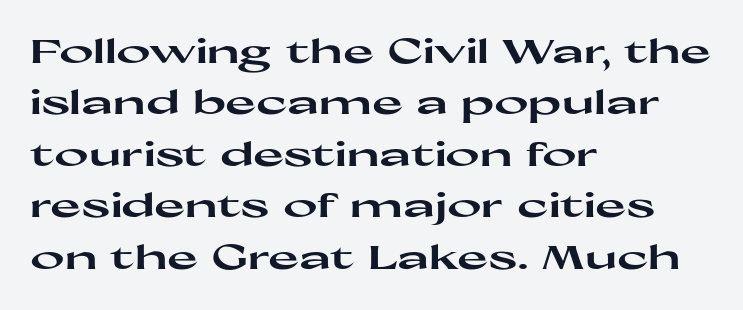
{"serif": "no", "italic": "no", "bold": "yes", "weight": "heavy", "width": "wide", "stroke_contrast": "high", "x_height": "medium", "monospaced": "no", "underline": "no", "align": "left", "line_spacing": "normal", "line_spacing_ratio": 1.56, "letter_spacing": "normal", "letter_spacing_em": 0.0, "glyph_px": 33}
